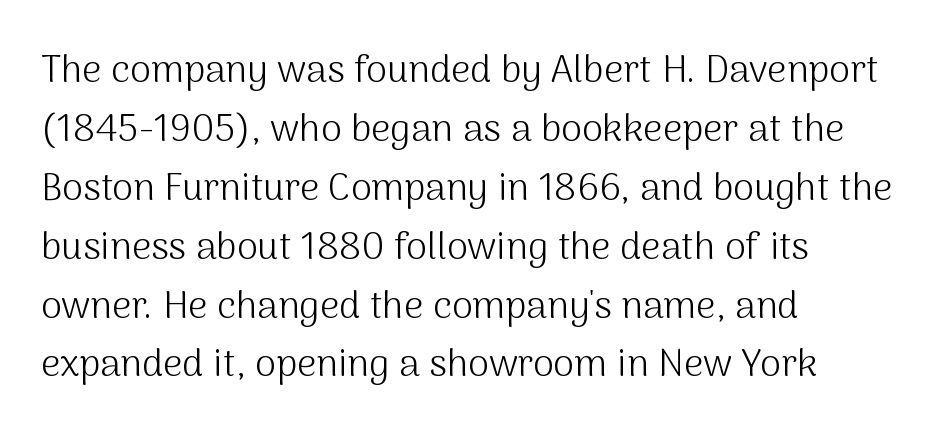
Q: Is the text bold? A: No.
Q: Is the text italic (slanted)? A: No, it is upright.
Q: Is the typeface a serif or a sans-serif typeface? A: Sans-serif.
Q: Is the text underlined? A: No.
Q: How is the paragraph aligned? A: Left-aligned.
Q: Is the spacing between letters normal or unusually wide? A: Normal.
Q: Is the spacing between lines tight, normal or loose? A: Normal.
Q: Width (condensed, normal, or wide)? A: Normal.
Q: Stroke contrast? A: Medium.
Q: x-height? A: Medium.
Q: Monospaced? A: No.
